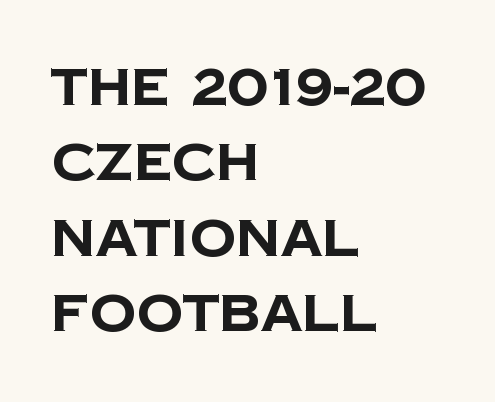
{"serif": "no", "bold": "yes", "weight": "bold", "width": "normal", "stroke_contrast": "low", "x_height": "large", "monospaced": "no", "underline": "no", "align": "left", "line_spacing": "normal", "line_spacing_ratio": 1.45, "letter_spacing": "normal", "letter_spacing_em": 0.0, "glyph_px": 52}
